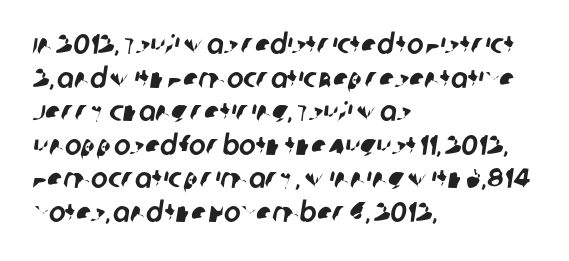
Is this a sans? Yes — the strokes have no serifs. This sample has the flowing, uneven cadence of proportional lettering. A bare baseline throughout the passage. The paragraph has a hard left edge and a soft right edge. The line texture is even and compact thanks to regular tracking.
